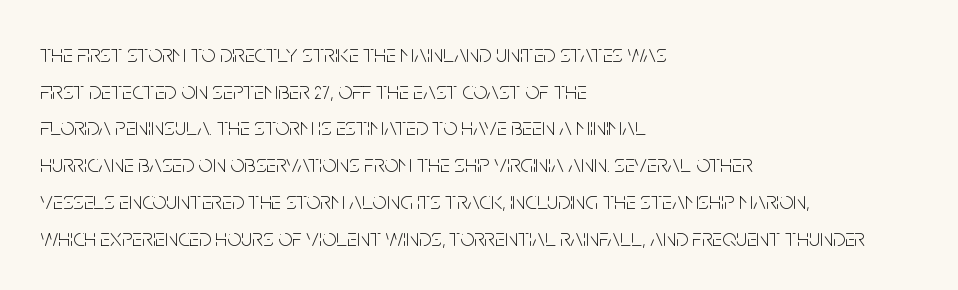
{"italic": "no", "bold": "no", "underline": "no", "align": "left", "line_spacing": "normal", "line_spacing_ratio": 1.47, "letter_spacing": "normal", "letter_spacing_em": 0.0, "glyph_px": 25}
